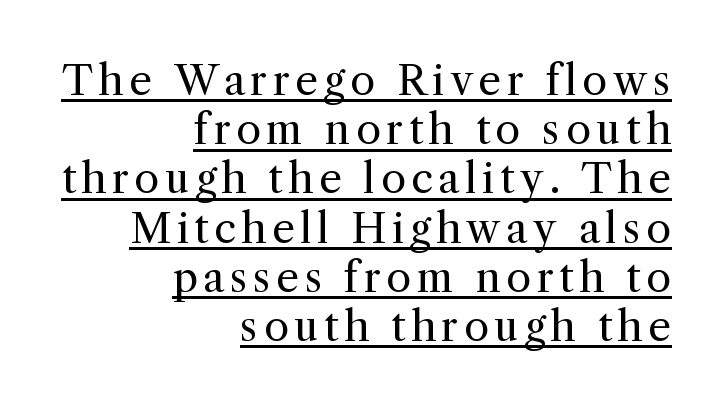
The face used here appears with an underline applied. In CSS terms this would be text-align: right. The specimen reads as upright at a glance. Spacing verdict: proportional, widths tailored to each character.
